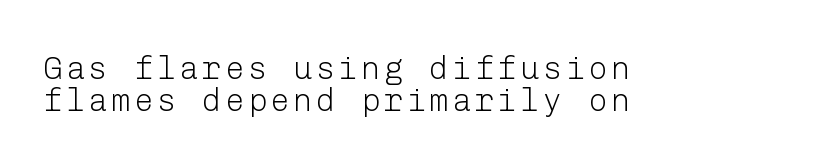
The image shows 32 px light sans-serif type, upright; set left-aligned, tight line spacing (0.99x), not underlined; low stroke contrast and a medium x-height.
